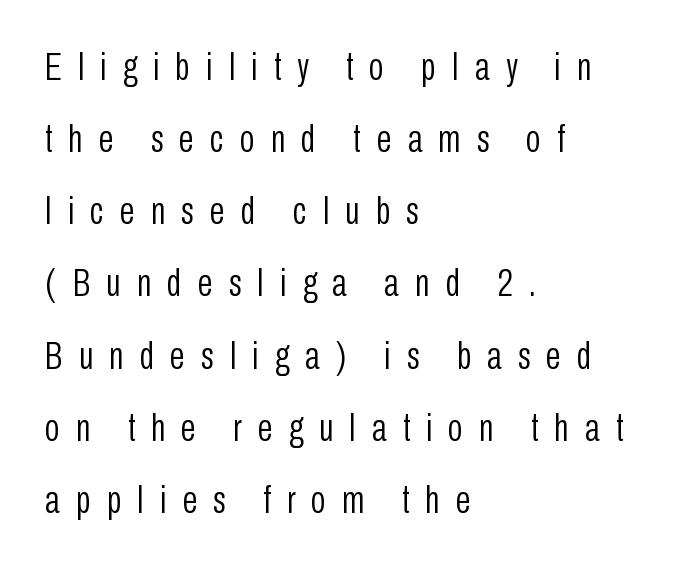
Q: Is the text bold? A: No.
Q: Is the text italic (slanted)? A: No, it is upright.
Q: Is the typeface a serif or a sans-serif typeface? A: Sans-serif.
Q: Is the text underlined? A: No.
Q: How is the paragraph aligned? A: Left-aligned.
Q: Is the spacing between letters normal or unusually wide? A: Unusually wide.
Q: Width (condensed, normal, or wide)? A: Condensed.
Q: Stroke contrast? A: Low.
Q: x-height? A: Medium.
Q: Monospaced? A: No.
